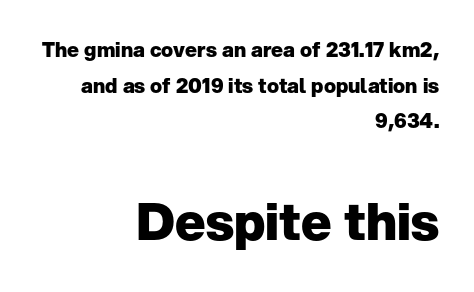
The block sitting lower on the canvas is the one with enlarged characters. Think of a printed novel: that variable character pitch is what you see here. What kind of face is this? One without serifs — a sans. Words appear dense and cohesive because spacing is normal. Each row of text sits above clean, open space.
